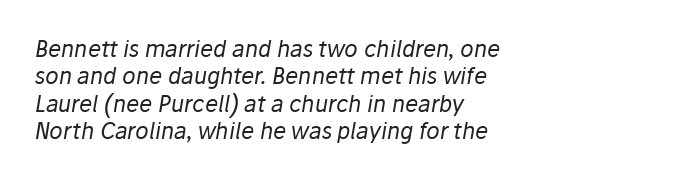
These glyphs show unthickened strokes, regular width or finer. Tracking here is standard; glyphs follow each other at the usual distance. Rendered with sloped, italic letterforms. A student would call this left alignment; a typographer would say flush left, rag right.
